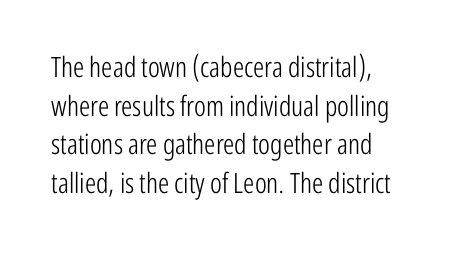
{"serif": "no", "italic": "no", "bold": "no", "weight": "light", "width": "condensed", "stroke_contrast": "low", "x_height": "medium", "monospaced": "no", "underline": "no", "align": "left", "line_spacing": "normal", "line_spacing_ratio": 1.38, "letter_spacing": "normal", "letter_spacing_em": 0.0, "glyph_px": 28}
